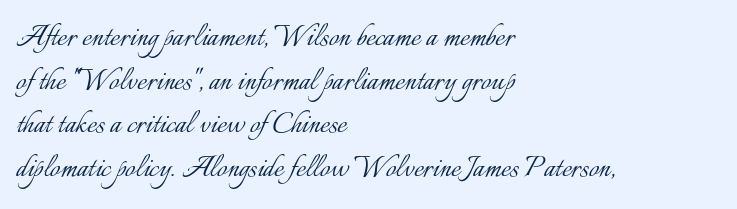
{"bold": "no", "weight": "light", "width": "normal", "stroke_contrast": "low", "x_height": "small", "monospaced": "no", "underline": "no", "align": "left", "line_spacing_ratio": 1.21, "letter_spacing": "normal", "letter_spacing_em": 0.0, "glyph_px": 36}
